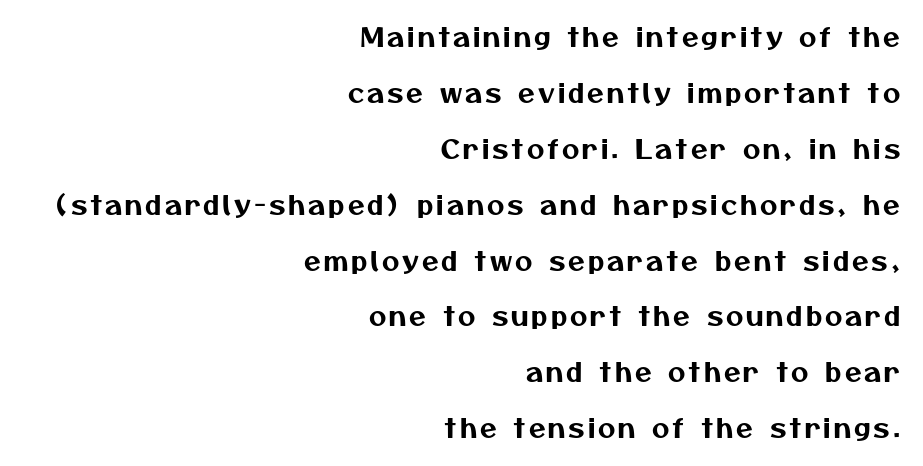
Q: Is the text underlined? A: No.
Q: How is the paragraph aligned? A: Right-aligned.
Q: Is the spacing between lines tight, normal or loose? A: Loose.
